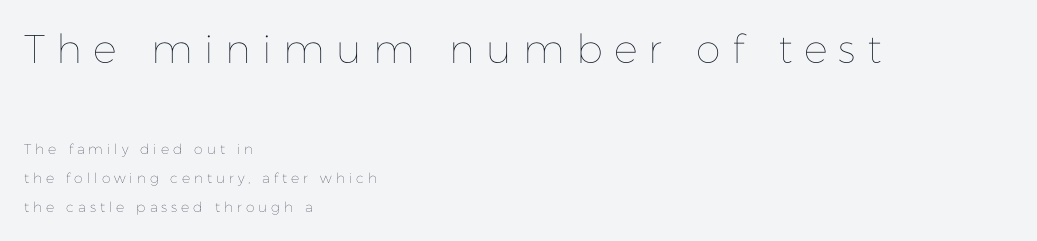
Q: Is the text bold? A: No.
Q: Is the text italic (slanted)? A: No, it is upright.
Q: Is the text underlined? A: No.
Q: How is the paragraph aligned? A: Left-aligned.
Q: Is the spacing between letters normal or unusually wide? A: Unusually wide.
Q: Is the spacing between lines tight, normal or loose? A: Loose.
Q: Which block of text is set in a larger size, the first (top) or the second (bottom)? A: The first (top) one.
Q: Width (condensed, normal, or wide)? A: Normal.
Q: Stroke contrast? A: Low.
Q: x-height? A: Medium.
Q: Monospaced? A: No.
